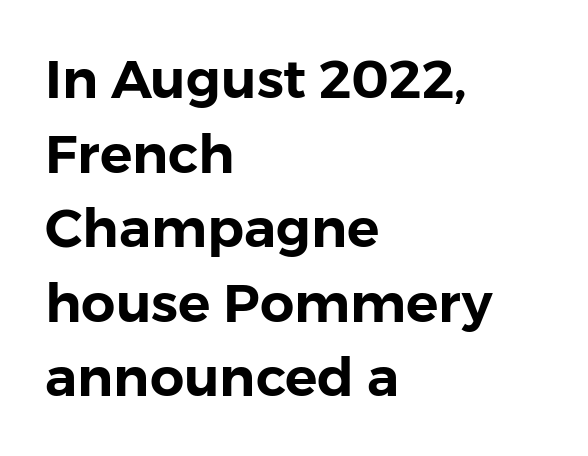
A normal amount of white space separates one row of letters from the next. The line texture is even and compact thanks to regular tracking. Has an underline been added? It has not. Is the block centered? No — it sits flush against the left margin. The face used here is proportionally spaced, like ordinary book or web type. Is this a sans? Yes — the strokes have no serifs.
